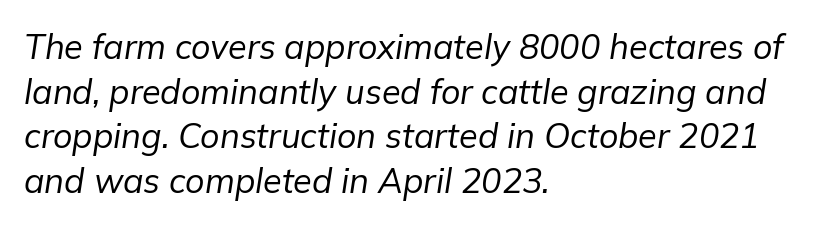
The image shows 34 px regular-weight type, italic (leaning right); set left-aligned, normal line spacing (1.31x), normal letter spacing, not underlined; low stroke contrast and a medium x-height.
